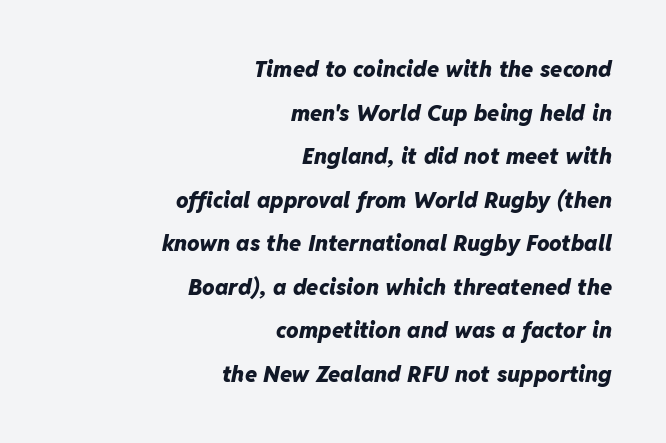
The image shows 22 px bold type, italic (leaning right); set right-aligned, loose line spacing (1.98x), normal letter spacing, not underlined.
